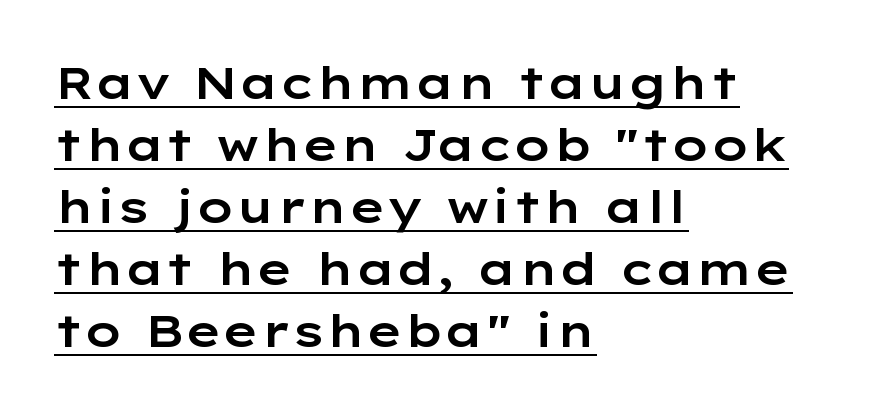
Does the leading feel generous? No, just average. The face used here is proportionally spaced, like ordinary book or web type. Italic? Not at all — the glyphs are vertical. This rendering leaves character spacing at its baseline value. These lines are composed in type without serifs.
